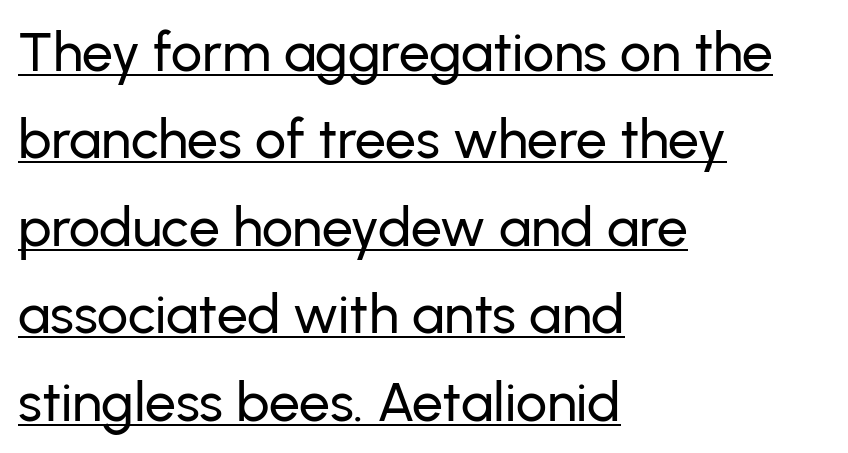
Q: Is the text italic (slanted)? A: No, it is upright.
Q: Is the typeface a serif or a sans-serif typeface? A: Sans-serif.
Q: Is the text underlined? A: Yes.
Q: How is the paragraph aligned? A: Left-aligned.
Q: Is the spacing between letters normal or unusually wide? A: Normal.
Q: Is the spacing between lines tight, normal or loose? A: Normal.
Q: Width (condensed, normal, or wide)? A: Normal.
Q: Stroke contrast? A: Low.
Q: x-height? A: Medium.
Q: Monospaced? A: No.
